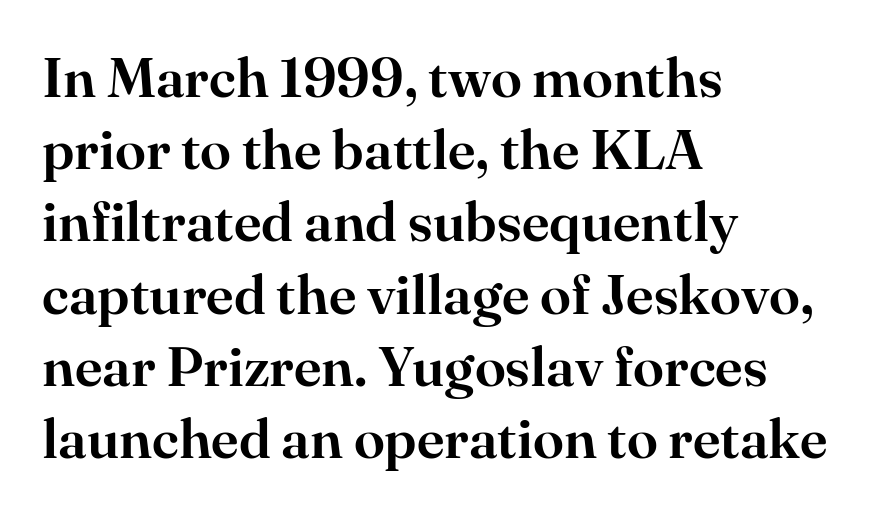
Q: Is the text italic (slanted)? A: No, it is upright.
Q: Is the typeface a serif or a sans-serif typeface? A: Serif.
Q: Is the text underlined? A: No.
Q: How is the paragraph aligned? A: Left-aligned.
Q: Is the spacing between letters normal or unusually wide? A: Normal.
Q: Is the spacing between lines tight, normal or loose? A: Normal.
Q: Width (condensed, normal, or wide)? A: Normal.
Q: Stroke contrast? A: High.
Q: x-height? A: Small.
Q: Monospaced? A: No.
